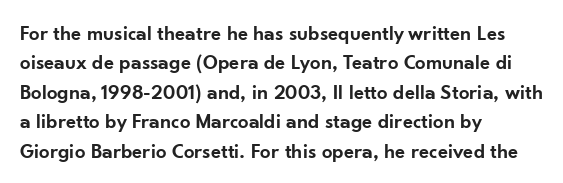
{"italic": "no", "bold": "semi", "underline": "no", "align": "left", "line_spacing": "normal", "line_spacing_ratio": 1.4, "letter_spacing": "normal", "letter_spacing_em": 0.0, "glyph_px": 21}
